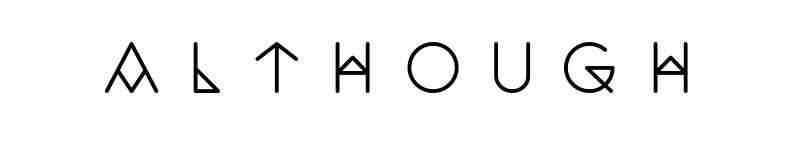
The letters advance in unequal steps, a hallmark of proportional type. Someone cranked the tracking dial way up on this one. Old-style or modern, the face here clearly has serifs. You can tell it's not italic because the verticals are truly vertical.
